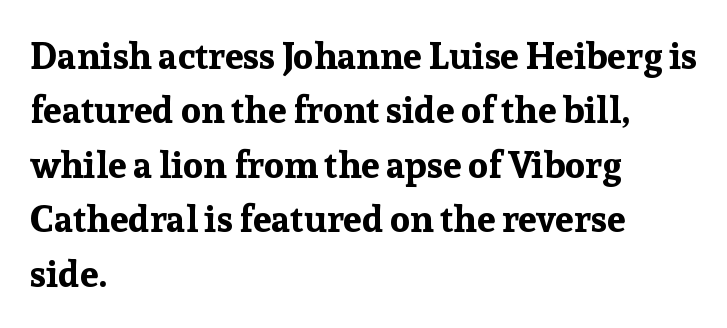
Serif or sans? Serif — the stroke terminals have little feet. Note the varied advance widths — an 'i' is clearly narrower than an 'm'. Leftover space on each line is placed entirely after the last word. Rule under the text: the space is simply empty. Students, this is bold: see how much ink each stroke carries.
